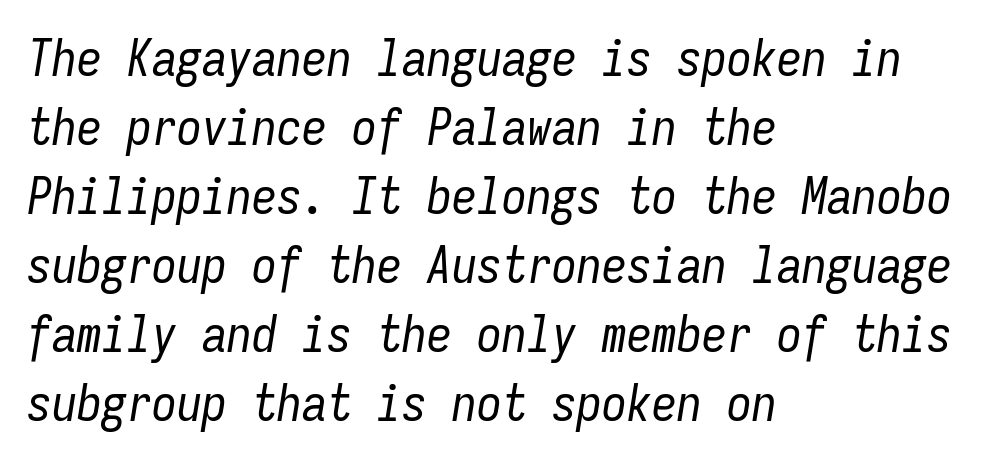
{"italic": "yes", "lean": "right", "slant_degrees": 9, "bold": "no", "weight": "regular", "width": "condensed", "stroke_contrast": "low", "x_height": "medium", "monospaced": "yes", "underline": "no", "align": "left", "line_spacing": "normal", "line_spacing_ratio": 1.38, "letter_spacing": "normal", "letter_spacing_em": 0.0, "glyph_px": 50}
